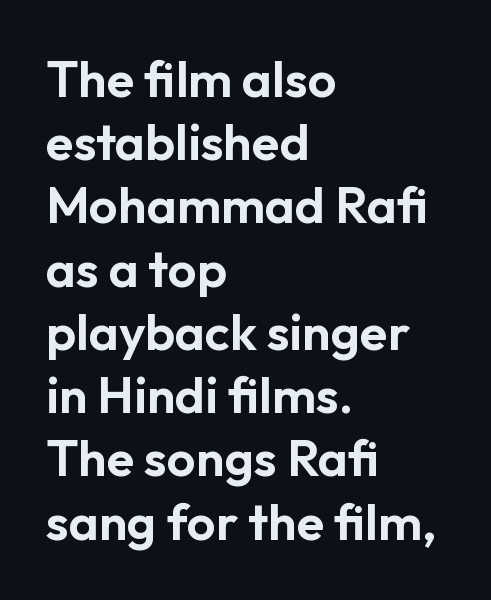
Q: Is the text italic (slanted)? A: No, it is upright.
Q: Is the typeface a serif or a sans-serif typeface? A: Sans-serif.
Q: Is the text underlined? A: No.
Q: How is the paragraph aligned? A: Left-aligned.
Q: Is the spacing between letters normal or unusually wide? A: Normal.
Q: Width (condensed, normal, or wide)? A: Normal.
Q: Stroke contrast? A: Low.
Q: x-height? A: Medium.
Q: Monospaced? A: No.
